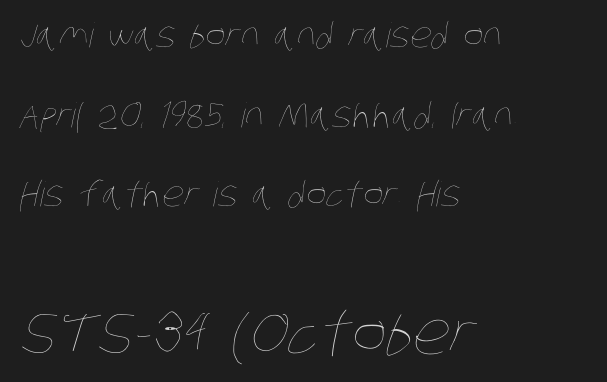
{"bold": "no", "weight": "thin", "width": "condensed", "stroke_contrast": "low", "x_height": "large", "monospaced": "no", "underline": "no", "align": "left", "line_spacing": "loose", "line_spacing_ratio": 2.34, "letter_spacing": "normal", "letter_spacing_em": 0.0, "larger_block": "second", "size_ratio": 1.74, "glyph_px": 59}
